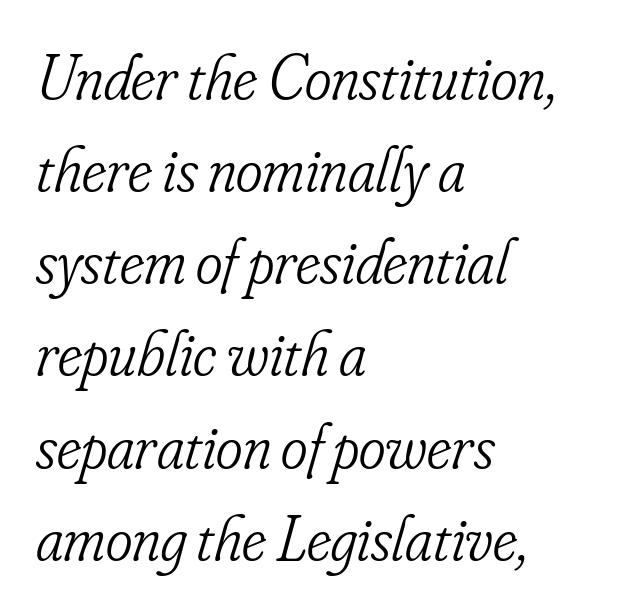
The image shows 64 px light, condensed serif type, italic (leaning right); set left-aligned, normal line spacing (1.44x), normal letter spacing, not underlined; low stroke contrast and a small x-height.
